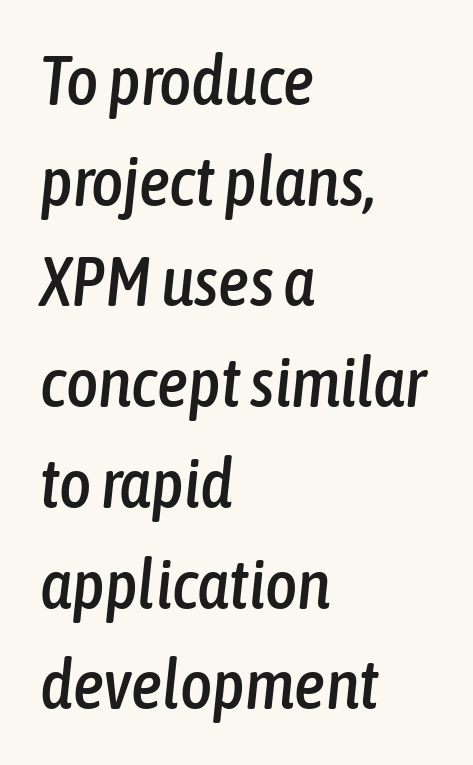
{"italic": "yes", "lean": "right", "slant_degrees": 6, "width": "condensed", "stroke_contrast": "low", "x_height": "medium", "monospaced": "no", "underline": "no", "align": "left", "line_spacing": "normal", "line_spacing_ratio": 1.46, "letter_spacing": "normal", "letter_spacing_em": 0.0, "glyph_px": 69}
